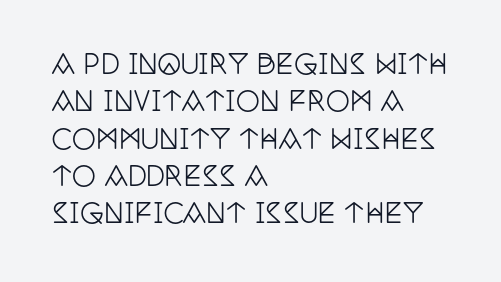
{"italic": "no", "underline": "no", "align": "left", "line_spacing": "normal", "line_spacing_ratio": 1.38, "letter_spacing": "normal", "letter_spacing_em": 0.0, "glyph_px": 27}
